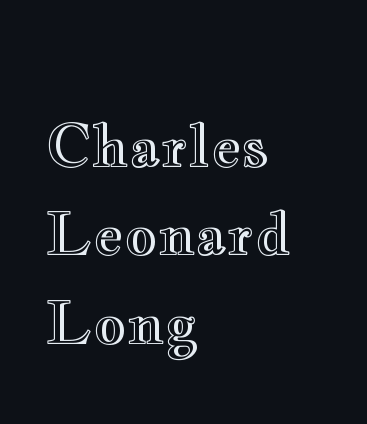
{"italic": "no", "width": "wide", "x_height": "small", "monospaced": "no", "underline": "no", "align": "left", "line_spacing": "normal", "line_spacing_ratio": 1.55, "letter_spacing": "normal", "letter_spacing_em": 0.0, "glyph_px": 57}
